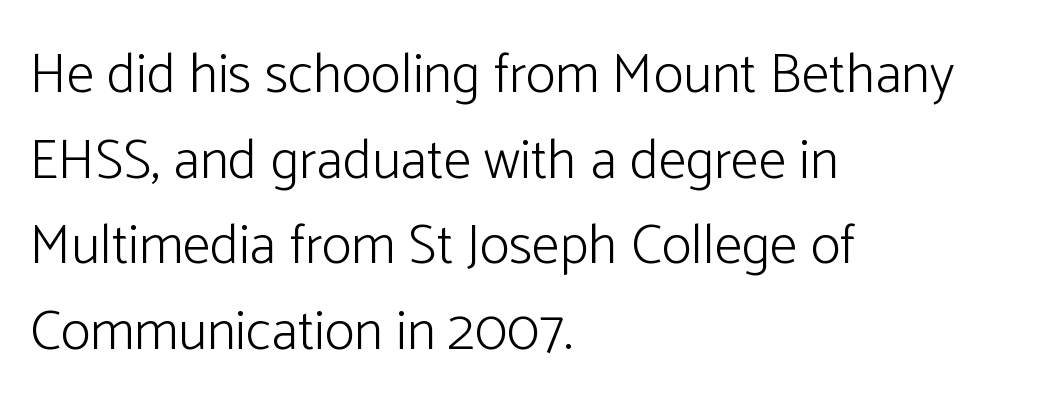
The strip under each line holds only bare page. The rendering uses natural spacing where letterforms have individual widths. Each line starts at the same left margin while the right side varies. It's the straight-up-and-down kind of type. Serif or sans? Sans — the stroke terminals are bare.
